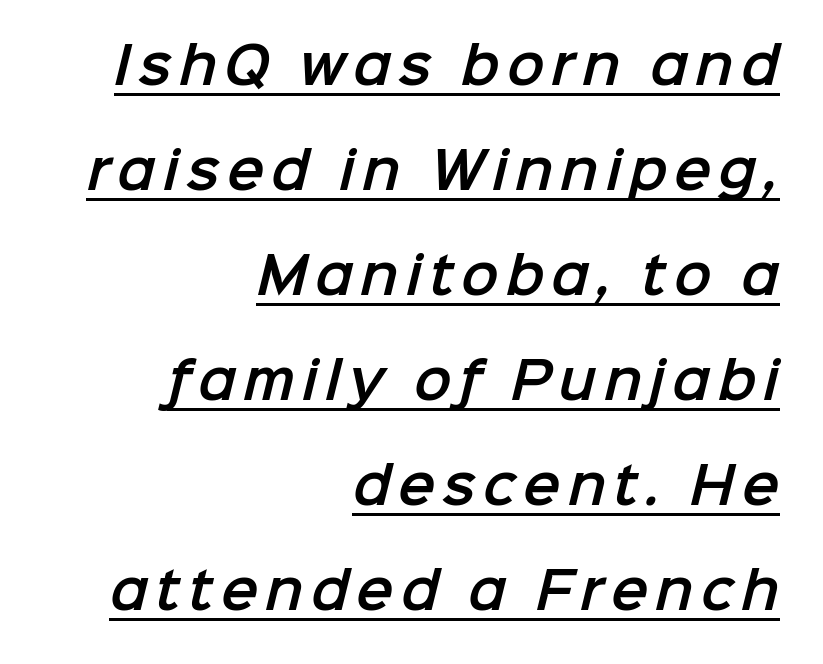
One glance says open: line gaps are wider than usual. Descenders here cross a horizontal rule under the line. Alignment: flush right. Each letter keeps its own natural width here, so spacing adapts to shape. Classification — sans serif.
